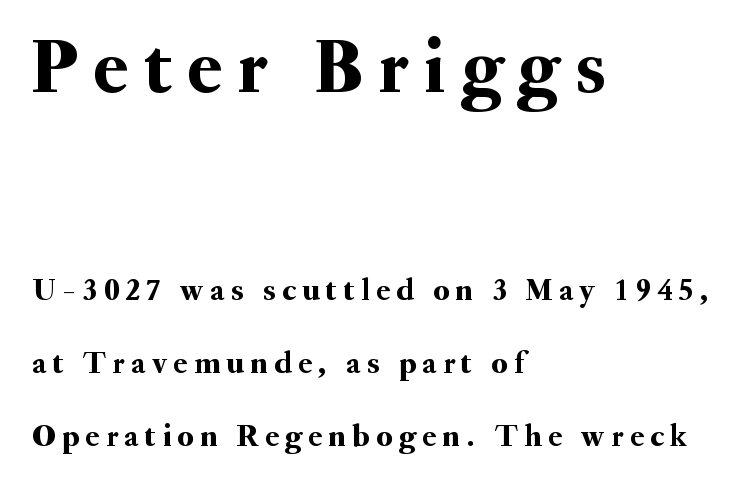
These lines are composed in type with serifs. The passage shown is typed in a proportional face where columns would drift. The words here are not underlined. You could only call the tracking loose — the letters float apart. You can tell it's not italic because the verticals are truly vertical. Typesetter's note — upper block bumped up in size, lower block left smaller.
